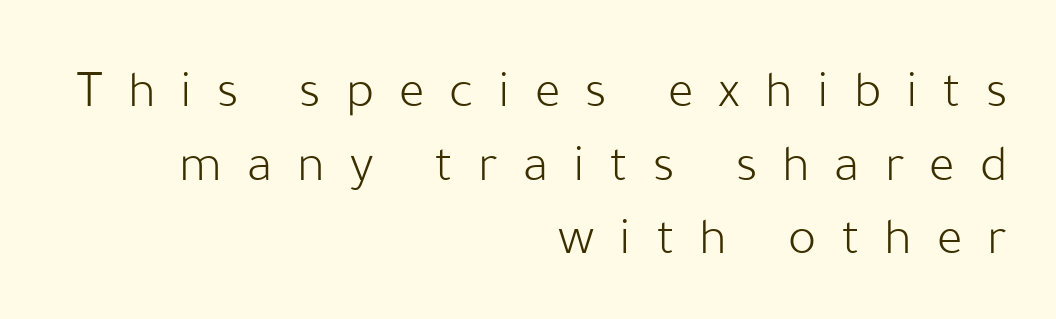
Q: Is the text bold? A: No.
Q: Is the text italic (slanted)? A: No, it is upright.
Q: Is the typeface a serif or a sans-serif typeface? A: Sans-serif.
Q: Is the text underlined? A: No.
Q: How is the paragraph aligned? A: Right-aligned.
Q: Is the spacing between letters normal or unusually wide? A: Unusually wide.
Q: Is the spacing between lines tight, normal or loose? A: Normal.
Q: Width (condensed, normal, or wide)? A: Normal.
Q: Stroke contrast? A: Low.
Q: x-height? A: Medium.
Q: Monospaced? A: No.
